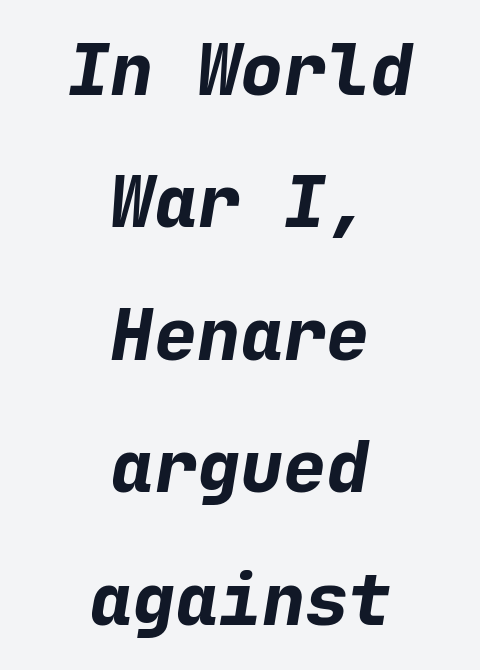
Q: Is the text bold? A: Yes.
Q: Is the text italic (slanted)? A: Yes, it leans right by about 9 degrees.
Q: Is the text underlined? A: No.
Q: How is the paragraph aligned? A: Centered.
Q: Is the spacing between letters normal or unusually wide? A: Normal.
Q: Width (condensed, normal, or wide)? A: Normal.
Q: Stroke contrast? A: Low.
Q: x-height? A: Medium.
Q: Monospaced? A: Yes.
